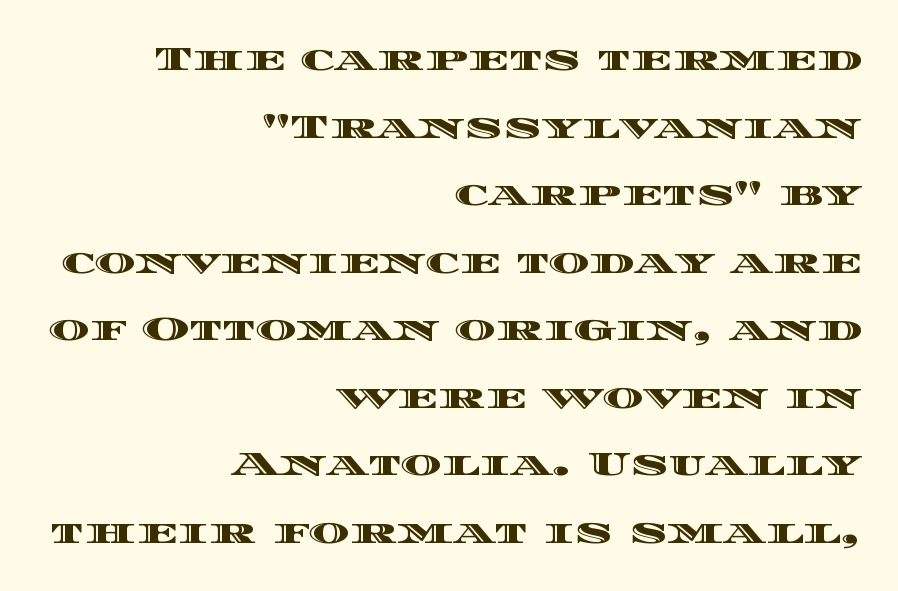
The image shows 35 px wide type, upright; set right-aligned, loose line spacing (1.93x), normal letter spacing, not underlined; a large x-height.
